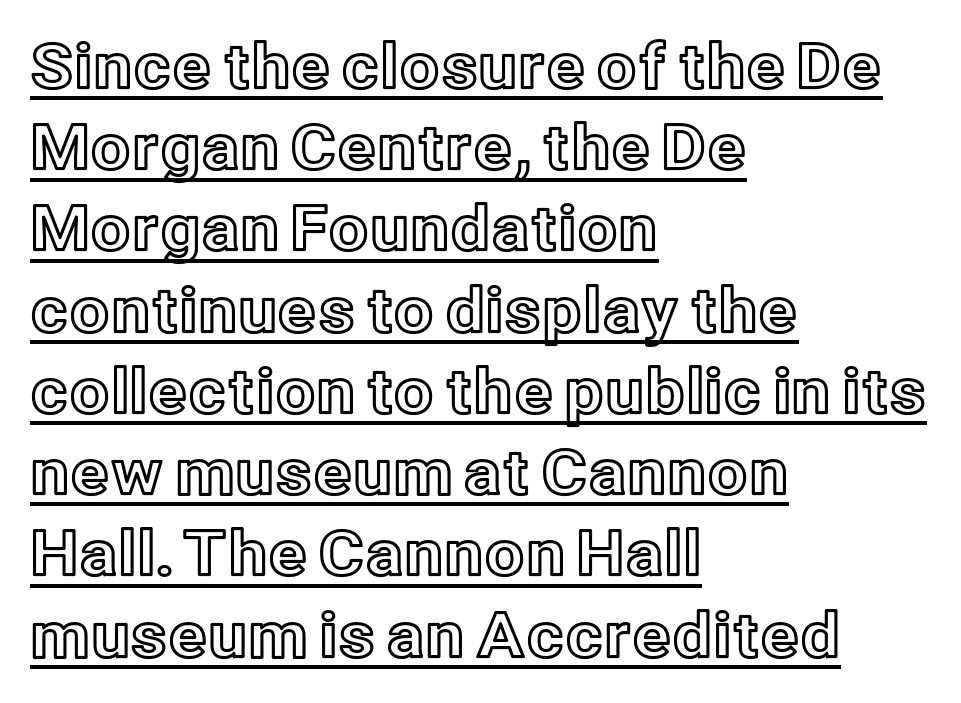
{"italic": "no", "width": "normal", "x_height": "medium", "monospaced": "no", "underline": "yes", "align": "left", "line_spacing": "normal", "line_spacing_ratio": 1.31, "letter_spacing": "normal", "letter_spacing_em": 0.0, "glyph_px": 62}
